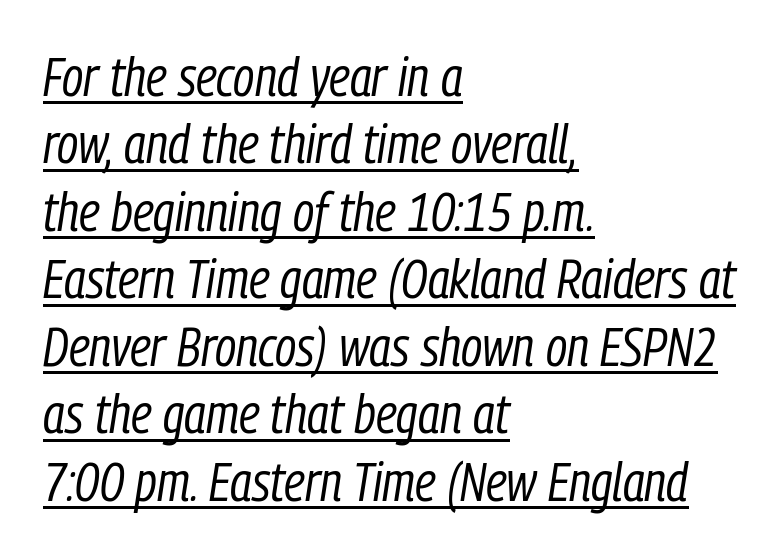
{"italic": "yes", "lean": "right", "slant_degrees": 9, "bold": "no", "weight": "regular", "width": "condensed", "stroke_contrast": "low", "x_height": "medium", "monospaced": "no", "underline": "yes", "align": "left", "line_spacing": "normal", "line_spacing_ratio": 1.25, "letter_spacing": "normal", "letter_spacing_em": 0.0, "glyph_px": 54}
